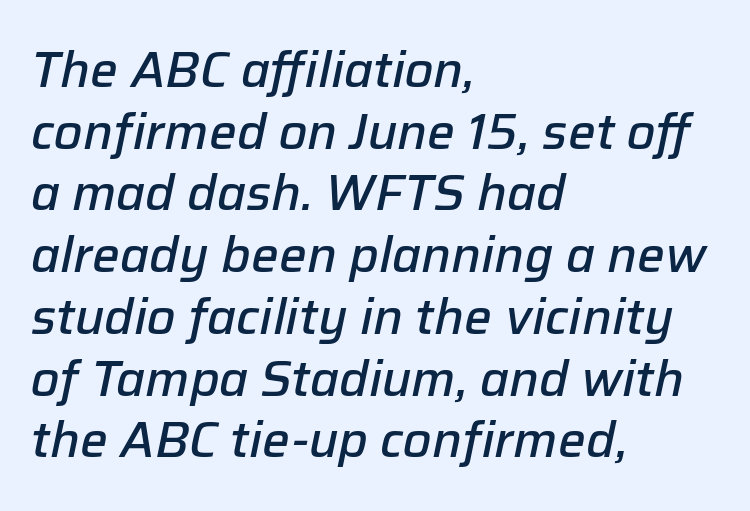
Q: Is the text bold? A: Semi-bold.
Q: Is the text italic (slanted)? A: Yes, it leans right by about 12 degrees.
Q: Is the text underlined? A: No.
Q: How is the paragraph aligned? A: Left-aligned.
Q: Is the spacing between letters normal or unusually wide? A: Normal.
Q: Is the spacing between lines tight, normal or loose? A: Normal.
Q: Width (condensed, normal, or wide)? A: Normal.
Q: Stroke contrast? A: Low.
Q: x-height? A: Medium.
Q: Monospaced? A: No.
